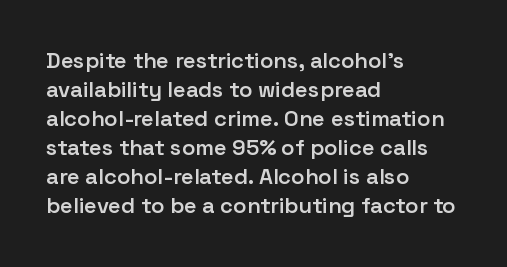
If you drew a ruler down the left edge, every line would touch it. The specimen reads as upright at a glance. The rendering uses a moderate line-height, typical for paragraphs. Has an underline been added? It has not. The line texture is even and compact thanks to regular tracking. Summary of weight: moderately heavy, a semibold.
